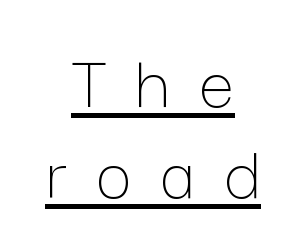
The rendering inserts visible extra space after every character. Bold? No — there's no thickening of the strokes. Visually the block forms a symmetrical silhouette, jagged on both flanks. Every word sits above its own underline. It's the straight-up-and-down kind of type. Character widths vary here, with narrow letters taking less room than wide ones.
